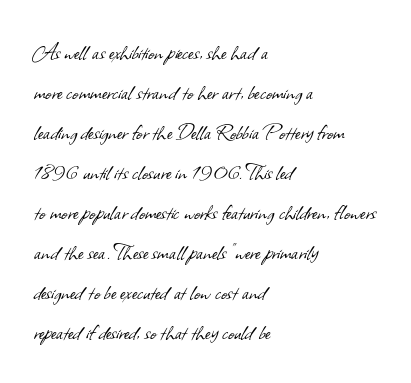
Q: Is the text bold? A: No.
Q: Is the text underlined? A: No.
Q: How is the paragraph aligned? A: Left-aligned.
Q: Is the spacing between letters normal or unusually wide? A: Normal.
Q: Is the spacing between lines tight, normal or loose? A: Normal.
